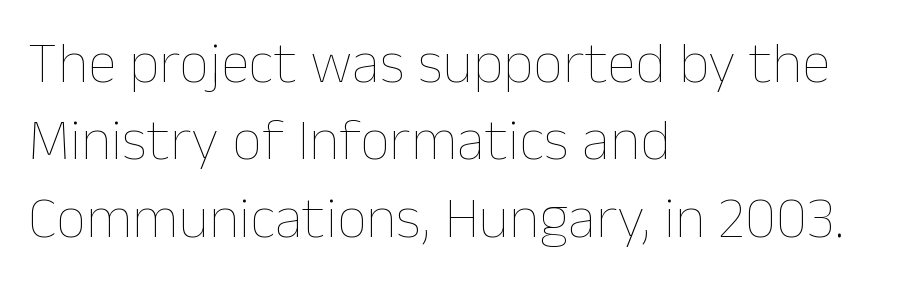
{"italic": "no", "bold": "no", "weight": "thin", "width": "normal", "stroke_contrast": "low", "x_height": "medium", "monospaced": "no", "underline": "no", "align": "left", "line_spacing": "normal", "line_spacing_ratio": 1.31, "letter_spacing": "normal", "letter_spacing_em": 0.0, "glyph_px": 59}
